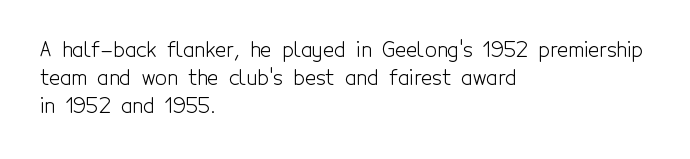
Visually the block forms a straight wall on the left and a jagged coastline on the right. Style check: upright. Bold? No — there's no thickening of the strokes. Notice how descenders clear the ascenders below comfortably — that's standard leading. Each word holds together tightly as a unit, with standard inter-letter gaps.
